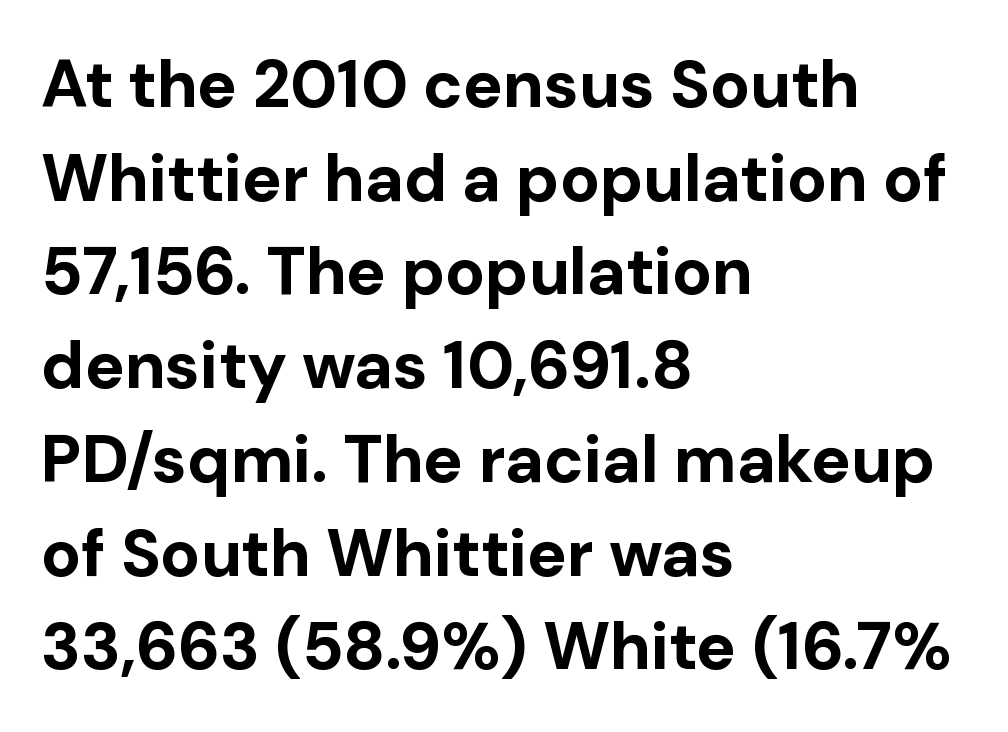
Q: Is the text bold? A: Yes.
Q: Is the text italic (slanted)? A: No, it is upright.
Q: Is the typeface a serif or a sans-serif typeface? A: Sans-serif.
Q: Is the text underlined? A: No.
Q: How is the paragraph aligned? A: Left-aligned.
Q: Is the spacing between letters normal or unusually wide? A: Normal.
Q: Is the spacing between lines tight, normal or loose? A: Normal.
Q: Width (condensed, normal, or wide)? A: Normal.
Q: Stroke contrast? A: Low.
Q: x-height? A: Medium.
Q: Monospaced? A: No.
